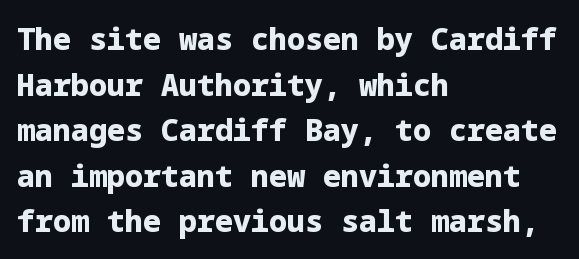
The ragged edge is on the right, which tells us the setting is flush left. You could call the tracking neutral — neither tight nor loose. Observe the absence of serifs on each vertical stroke in this sample. The passage shown stacks its lines at a standard gap.
